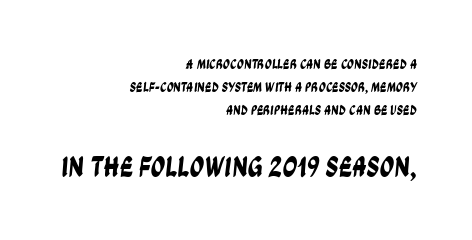
{"serif": "no", "width": "condensed", "stroke_contrast": "low", "x_height": "large", "monospaced": "no", "underline": "no", "align": "right", "line_spacing": "normal", "line_spacing_ratio": 1.66, "letter_spacing": "normal", "letter_spacing_em": 0.0, "larger_block": "second", "size_ratio": 2.07, "glyph_px": 29}
